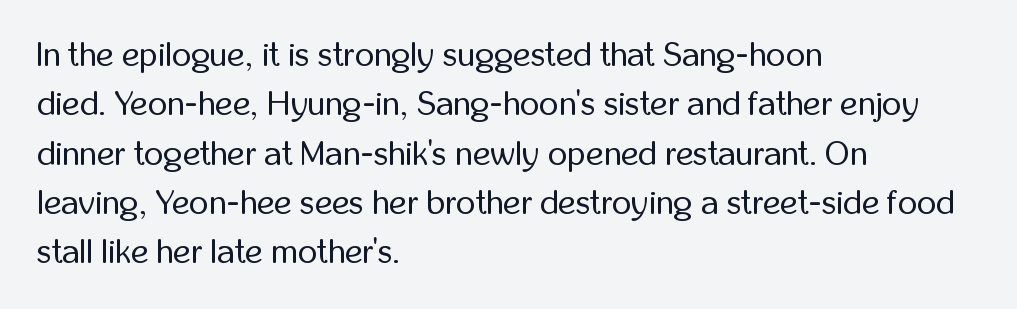
{"serif": "no", "italic": "no", "bold": "no", "weight": "regular", "width": "condensed", "stroke_contrast": "low", "x_height": "medium", "monospaced": "no", "underline": "no", "align": "left", "line_spacing": "normal", "line_spacing_ratio": 1.45, "letter_spacing": "normal", "letter_spacing_em": 0.0, "glyph_px": 34}
